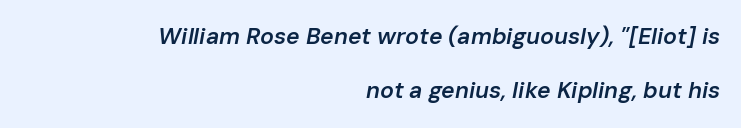
The image shows 23 px text type, italic (leaning right); set right-aligned, loose line spacing (2.35x), normal letter spacing, not underlined.
